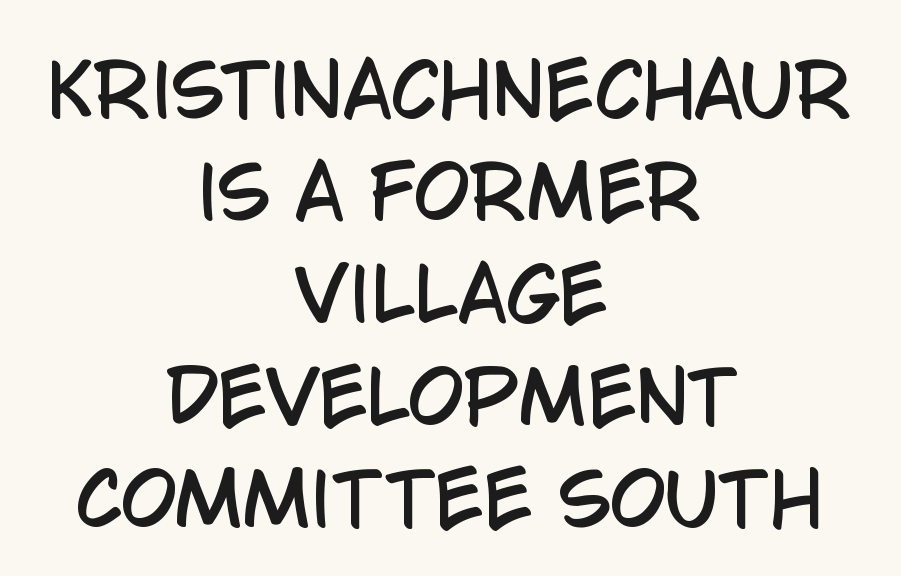
The passage shown is typed in a proportional face where columns would drift. The specimen reads as upright at a glance. Honestly, the letter spacing is just normal — you wouldn't notice it. The typeface chosen for these lines omits serifs. Does the copy run flush right? No — it is centered line by line. No word sits above an underline.
